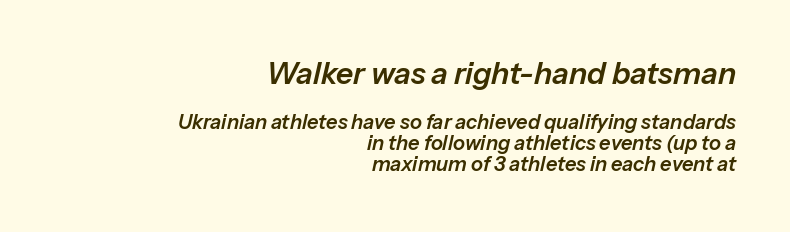
The image shows 30 px text type, italic (leaning right); set right-aligned, tight line spacing (1.04x), normal letter spacing, not underlined; the first (top) block is 1.5x larger; low stroke contrast and a medium x-height.
